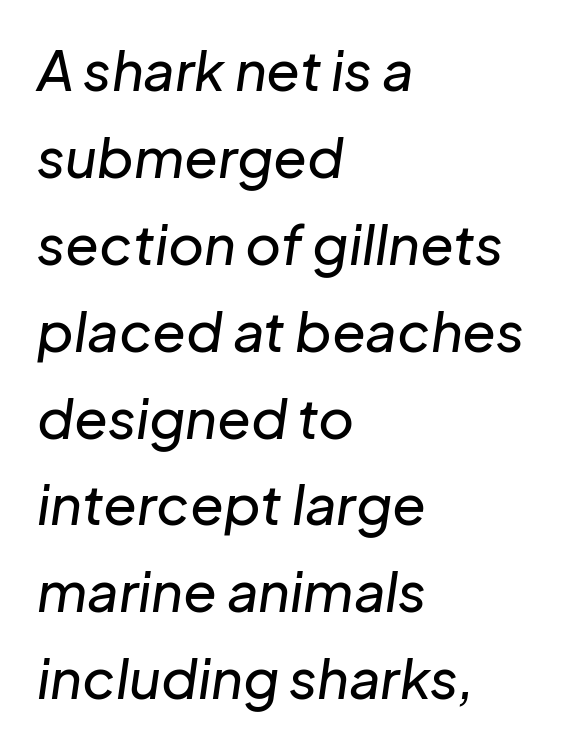
{"italic": "yes", "lean": "right", "slant_degrees": 8, "width": "normal", "stroke_contrast": "low", "x_height": "medium", "monospaced": "no", "underline": "no", "align": "left", "line_spacing": "normal", "line_spacing_ratio": 1.58, "letter_spacing": "normal", "letter_spacing_em": 0.0, "glyph_px": 55}
